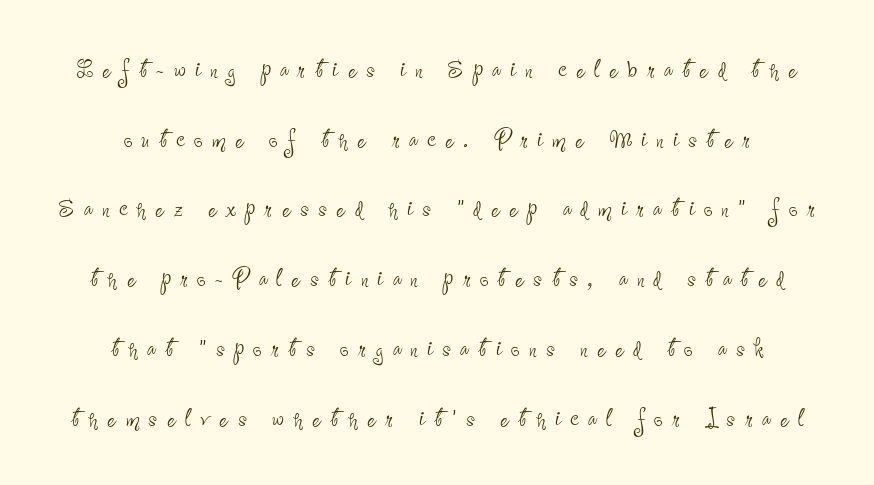
{"serif": "no", "bold": "no", "weight": "thin", "width": "condensed", "stroke_contrast": "low", "x_height": "small", "monospaced": "no", "underline": "no", "align": "center", "line_spacing": "loose", "line_spacing_ratio": 2.25, "letter_spacing": "wide", "letter_spacing_em": 0.3, "glyph_px": 31}
